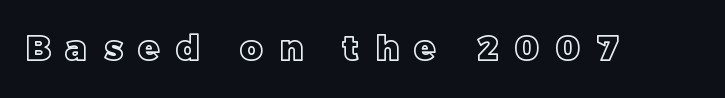
Honestly, the letter spacing is so wide it's the main thing you notice. Words float on clear page, feet unadorned. This sample uses an upright cut, with every glyph sitting square on the baseline. Do the characters align in a grid? No, the font is proportional.
